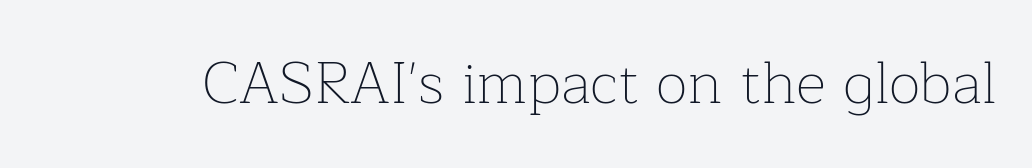
Words appear dense and cohesive because spacing is normal. The face looks like a standard text weight, possibly lighter. No italicization has been applied; the sample stays upright. The passage shown is typed in a proportional face where columns would drift. In terms of letterform style, serifs are clearly present.
